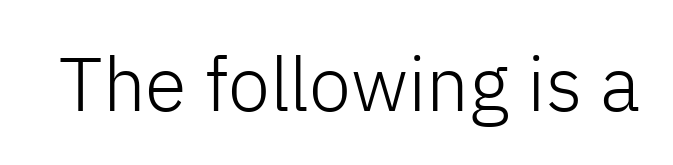
Q: Is the text bold? A: No.
Q: Is the text italic (slanted)? A: No, it is upright.
Q: Is the typeface a serif or a sans-serif typeface? A: Sans-serif.
Q: Is the text underlined? A: No.
Q: Is the spacing between letters normal or unusually wide? A: Normal.
Q: Width (condensed, normal, or wide)? A: Normal.
Q: Stroke contrast? A: Low.
Q: x-height? A: Medium.
Q: Monospaced? A: No.
